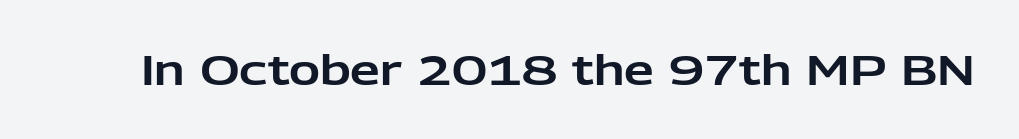
Q: Is the text italic (slanted)? A: No, it is upright.
Q: Is the typeface a serif or a sans-serif typeface? A: Sans-serif.
Q: Is the text underlined? A: No.
Q: Is the spacing between letters normal or unusually wide? A: Normal.
Q: Width (condensed, normal, or wide)? A: Normal.
Q: Stroke contrast? A: Low.
Q: x-height? A: Medium.
Q: Monospaced? A: No.
